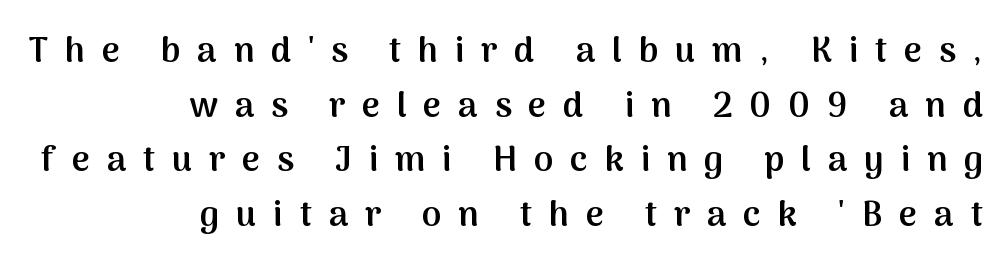
{"serif": "no", "italic": "no", "bold": "semi", "weight": "semibold", "width": "normal", "stroke_contrast": "medium", "x_height": "medium", "monospaced": "no", "underline": "no", "align": "right", "line_spacing": "normal", "line_spacing_ratio": 1.56, "letter_spacing": "wide", "letter_spacing_em": 0.48, "glyph_px": 35}
